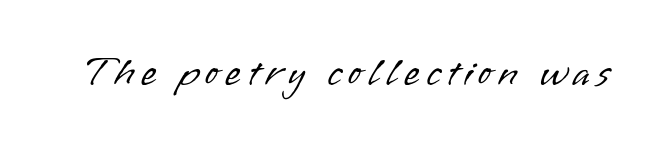
{"serif": "no", "bold": "no", "weight": "light", "width": "normal", "stroke_contrast": "low", "x_height": "small", "monospaced": "no", "underline": "no", "glyph_px": 41}
